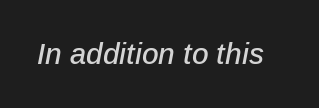
The image shows 29 px text type, italic (leaning right); set normal letter spacing, not underlined; low stroke contrast and a medium x-height.
